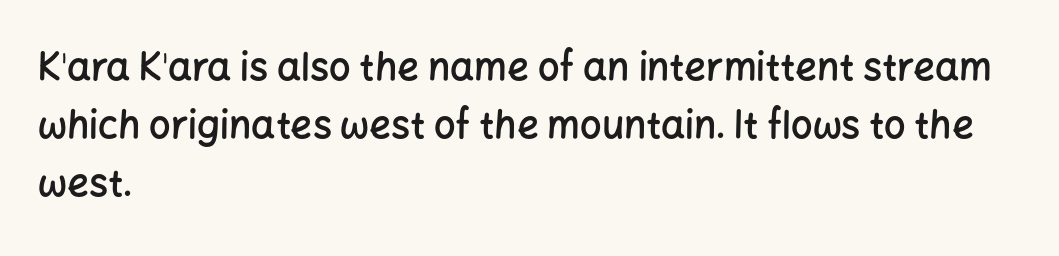
The image shows 38 px semibold sans-serif type, upright; set left-aligned, normal line spacing (1.52x), normal letter spacing, not underlined; low stroke contrast and a medium x-height.
